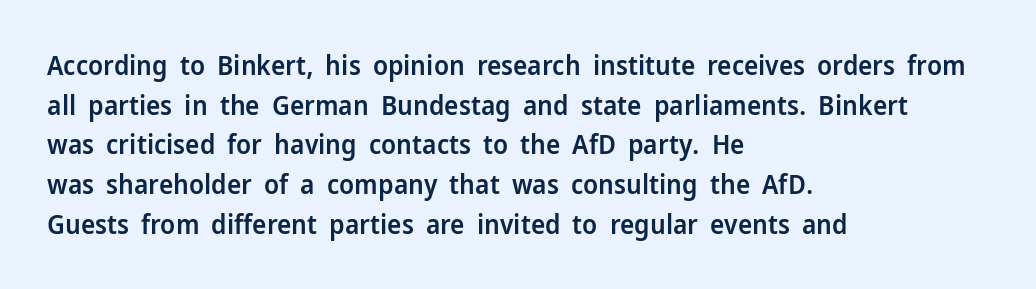
The image shows 27 px text type, upright; set left-aligned, normal line spacing (1.47x), normal letter spacing, not underlined.
